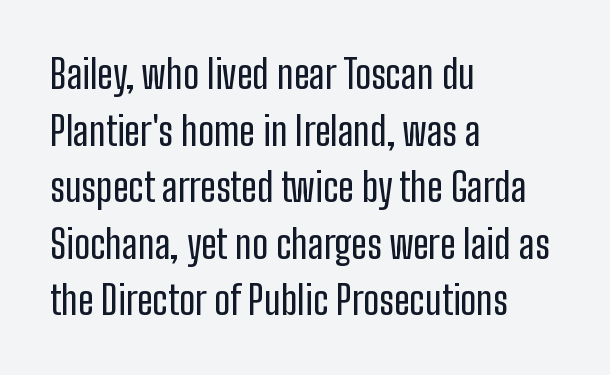
The image shows 39 px condensed sans-serif type, upright; set left-aligned, normal line spacing (1.45x), normal letter spacing, not underlined; low stroke contrast and a medium x-height.
